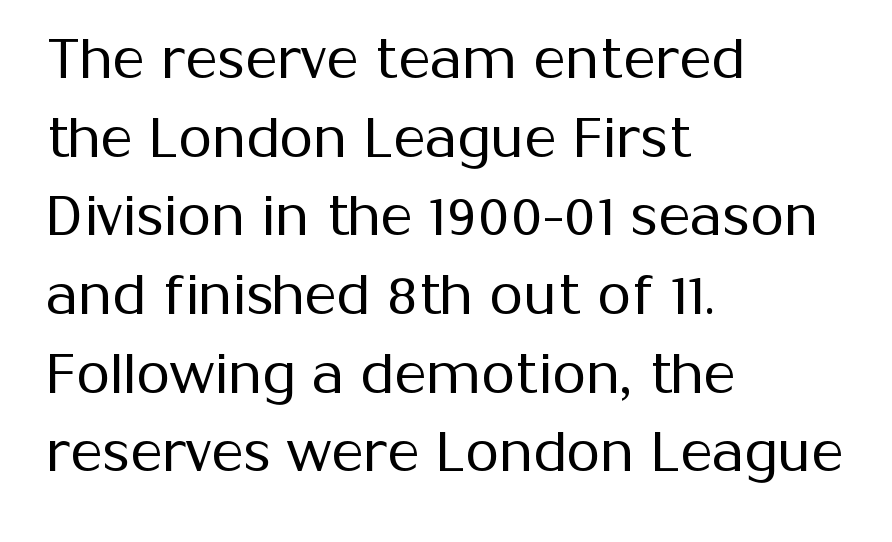
Q: Is the text bold? A: No.
Q: Is the text italic (slanted)? A: No, it is upright.
Q: Is the typeface a serif or a sans-serif typeface? A: Sans-serif.
Q: Is the text underlined? A: No.
Q: How is the paragraph aligned? A: Left-aligned.
Q: Is the spacing between letters normal or unusually wide? A: Normal.
Q: Is the spacing between lines tight, normal or loose? A: Normal.
Q: Width (condensed, normal, or wide)? A: Normal.
Q: Stroke contrast? A: Medium.
Q: x-height? A: Medium.
Q: Monospaced? A: No.
